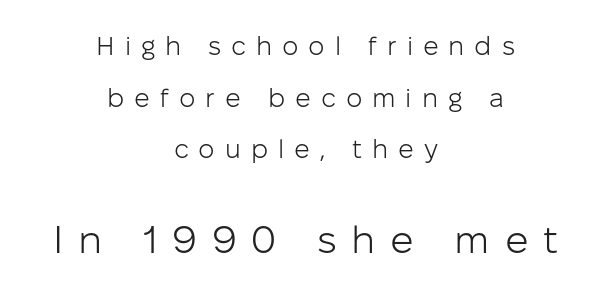
{"serif": "no", "italic": "no", "bold": "no", "weight": "light", "width": "normal", "stroke_contrast": "low", "x_height": "medium", "monospaced": "no", "underline": "no", "align": "center", "line_spacing": "loose", "line_spacing_ratio": 1.99, "letter_spacing": "wide", "letter_spacing_em": 0.38, "larger_block": "second", "size_ratio": 1.5, "glyph_px": 39}
